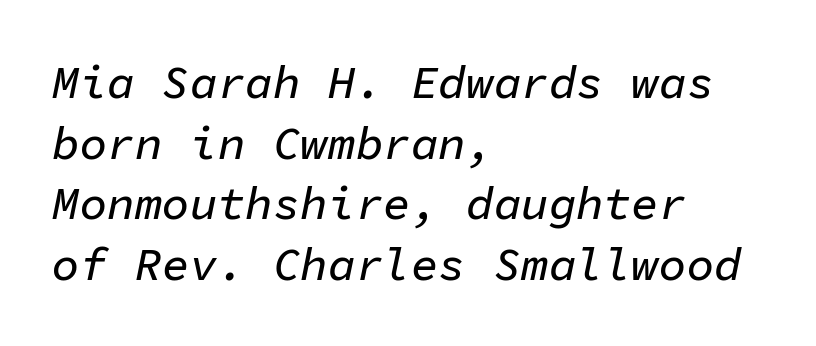
Q: Is the text italic (slanted)? A: Yes, it leans right by about 11 degrees.
Q: Is the text underlined? A: No.
Q: How is the paragraph aligned? A: Left-aligned.
Q: Is the spacing between letters normal or unusually wide? A: Normal.
Q: Is the spacing between lines tight, normal or loose? A: Normal.
Q: Width (condensed, normal, or wide)? A: Normal.
Q: Stroke contrast? A: Low.
Q: x-height? A: Medium.
Q: Monospaced? A: Yes.
